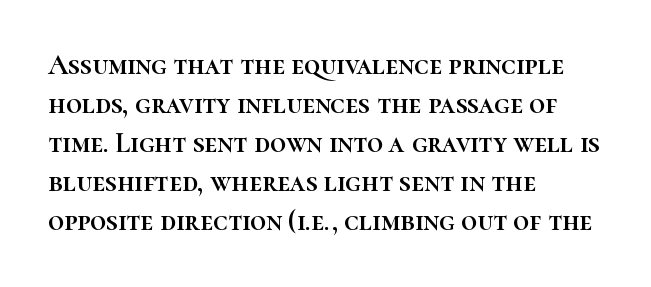
{"italic": "no", "width": "normal", "stroke_contrast": "high", "x_height": "medium", "monospaced": "no", "underline": "no", "align": "left", "line_spacing": "normal", "line_spacing_ratio": 1.39, "letter_spacing": "normal", "letter_spacing_em": 0.0, "glyph_px": 28}
